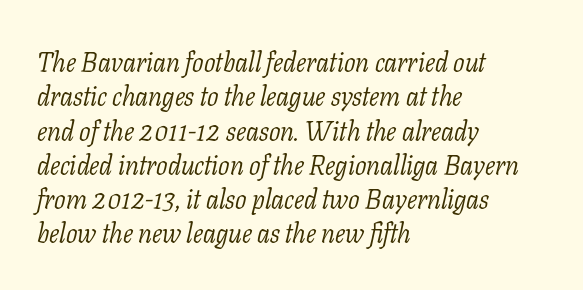
{"italic": "yes", "lean": "right", "slant_degrees": 11, "bold": "no", "underline": "no", "align": "left", "line_spacing": "normal", "line_spacing_ratio": 1.27, "letter_spacing": "normal", "letter_spacing_em": 0.0, "glyph_px": 27}
